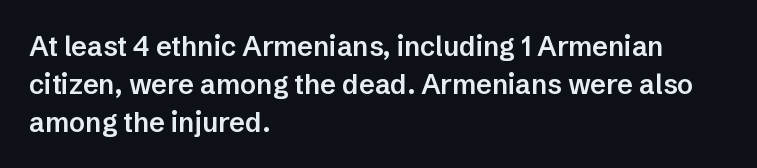
Short note: letters normally spaced. In terms of weight, the rendering is demibold, just under bold. Students, observe: this is what conventionally led text looks like. The typography opts for an upright posture over an oblique one. Each line starts at the same left margin while the right side varies. Check the space under the baseline: it is left empty.
